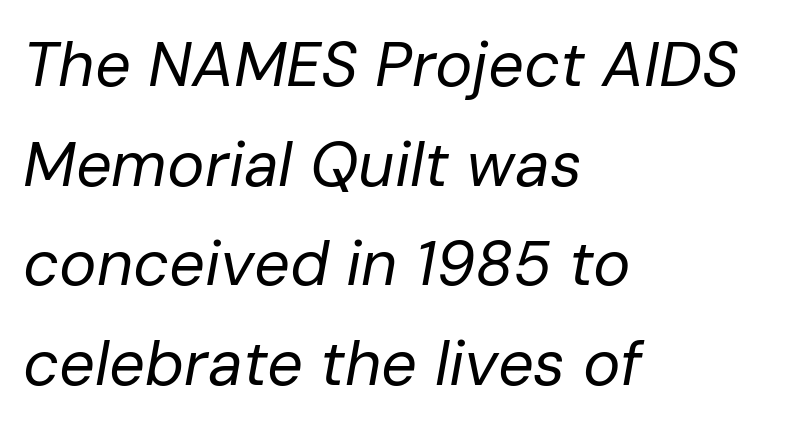
The compositor pushed each line to the left boundary. Think of a printed novel: that variable character pitch is what you see here. Rows of type keep a routine distance in the vertical direction. The space beneath each line is pristine and unruled. Is the stroke heavy? The answer is a plain regular-or-lighter. Slant detected: the letters are inclined.
